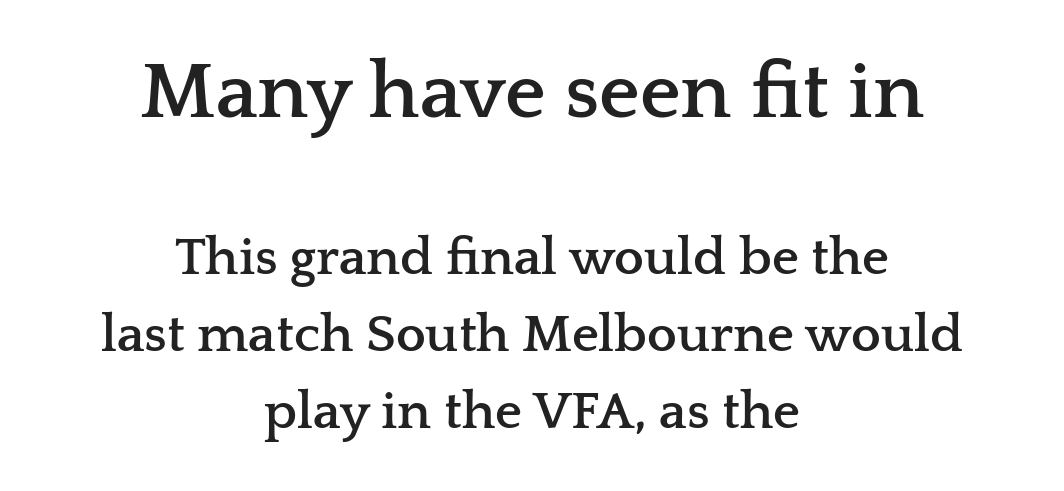
{"serif": "yes", "italic": "no", "bold": "yes", "weight": "semibold", "width": "wide", "stroke_contrast": "low", "x_height": "medium", "monospaced": "no", "underline": "no", "align": "center", "line_spacing": "normal", "line_spacing_ratio": 1.45, "letter_spacing": "normal", "letter_spacing_em": 0.0, "larger_block": "first", "size_ratio": 1.51, "glyph_px": 80}
